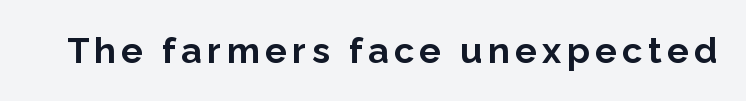
{"serif": "no", "italic": "no", "bold": "yes", "weight": "bold", "width": "normal", "stroke_contrast": "low", "x_height": "medium", "monospaced": "no", "underline": "no", "glyph_px": 36}
